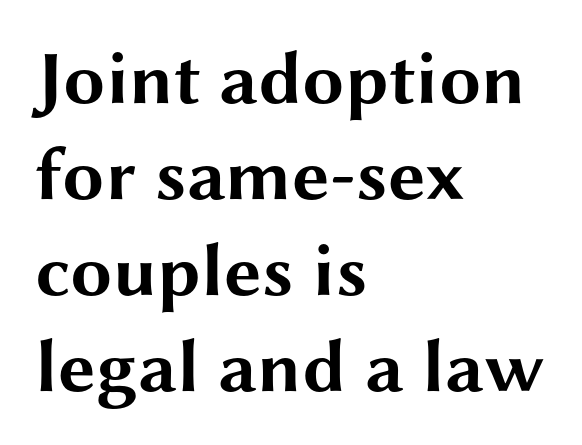
{"serif": "no", "italic": "no", "bold": "yes", "weight": "bold", "width": "wide", "stroke_contrast": "medium", "x_height": "medium", "monospaced": "no", "underline": "no", "align": "left", "line_spacing": "normal", "line_spacing_ratio": 1.28, "letter_spacing": "normal", "letter_spacing_em": 0.0, "glyph_px": 75}
